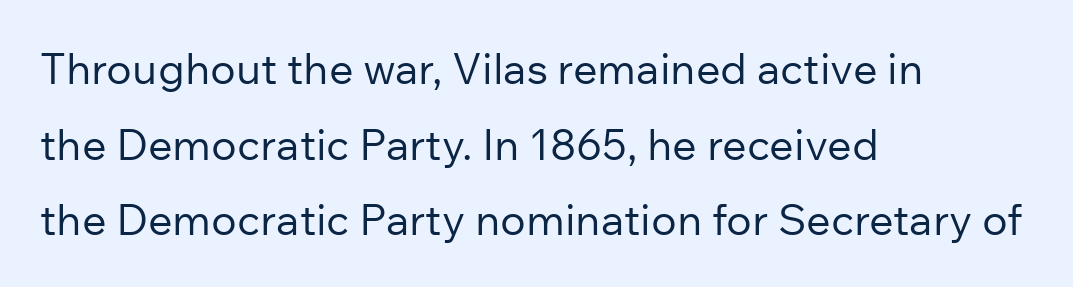
Q: Is the text bold? A: No.
Q: Is the text italic (slanted)? A: No, it is upright.
Q: Is the typeface a serif or a sans-serif typeface? A: Sans-serif.
Q: Is the text underlined? A: No.
Q: How is the paragraph aligned? A: Left-aligned.
Q: Is the spacing between letters normal or unusually wide? A: Normal.
Q: Width (condensed, normal, or wide)? A: Normal.
Q: Stroke contrast? A: Low.
Q: x-height? A: Medium.
Q: Monospaced? A: No.
